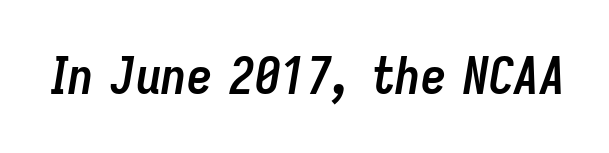
{"italic": "yes", "lean": "right", "slant_degrees": 9, "bold": "yes", "weight": "semibold", "width": "condensed", "stroke_contrast": "low", "x_height": "medium", "monospaced": "no", "underline": "no", "letter_spacing": "normal", "letter_spacing_em": 0.0, "glyph_px": 51}
